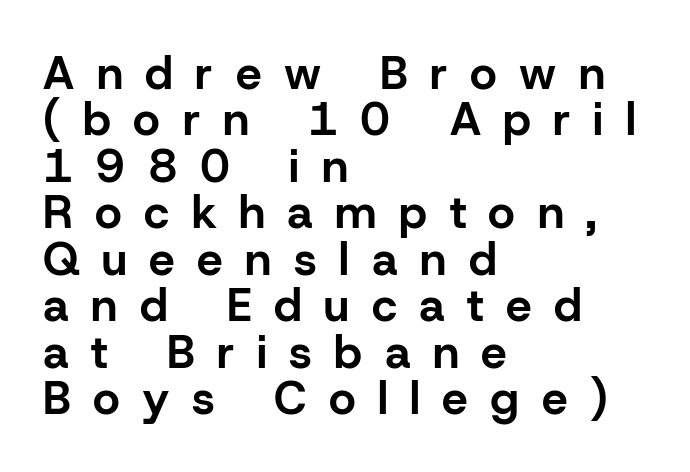
The image shows 46 px bold sans-serif type, upright; set left-aligned, tight line spacing (1.01x), unusually wide letter spacing (+0.49 em), not underlined; low stroke contrast and a medium x-height.
